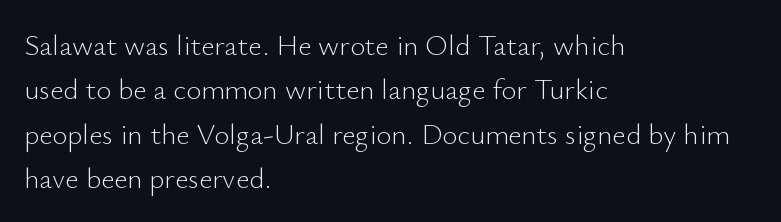
The image shows 29 px light sans-serif type, upright; set left-aligned, normal line spacing (1.53x), normal letter spacing, not underlined; low stroke contrast and a small x-height.
